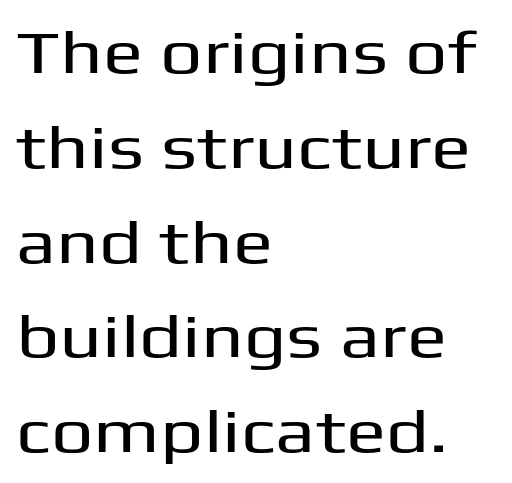
Looks like regular typesetting: each glyph gets only the width it needs. This sample keeps an unexceptional amount of space between lines. Each line starts at the same left margin while the right side varies. The rendering shows plain stroke endings on the letterforms — a sans-serif design. This rendering features lettering with no underline.
